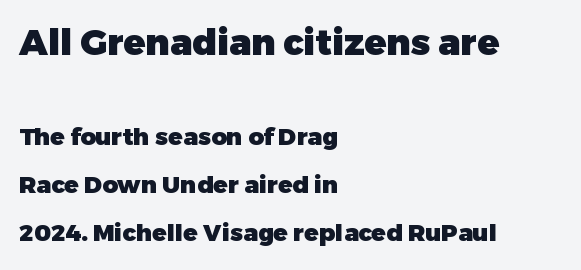
Characters follow at the spacing the type designer built in. The letters stand straight up with perfectly vertical stems. The passage is arranged the way most books set body copy — flush left. Each new line begins a long way beneath the previous one. What kind of face is this? One without serifs — a sans.
